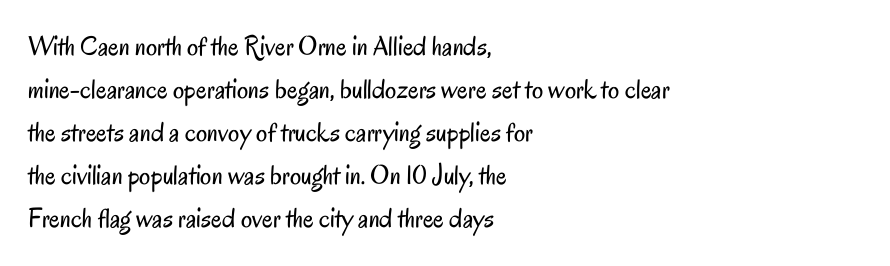
Is this a sans? Yes — the strokes have no serifs. These glyphs show unthickened strokes, regular width or finer. Tracking value appears to be zero — textbook default spacing. The letters advance in unequal steps, a hallmark of proportional type.
